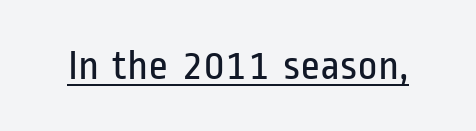
Q: Is the text bold? A: No.
Q: Is the text italic (slanted)? A: No, it is upright.
Q: Is the typeface a serif or a sans-serif typeface? A: Sans-serif.
Q: Is the text underlined? A: Yes.
Q: Is the spacing between letters normal or unusually wide? A: Normal.
Q: Width (condensed, normal, or wide)? A: Condensed.
Q: Stroke contrast? A: Low.
Q: x-height? A: Medium.
Q: Monospaced? A: No.
